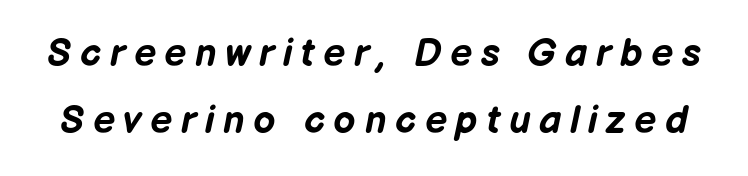
Q: Is the text bold? A: Yes.
Q: Is the text italic (slanted)? A: Yes, it leans right by about 12 degrees.
Q: Is the text underlined? A: No.
Q: Is the spacing between letters normal or unusually wide? A: Unusually wide.
Q: Width (condensed, normal, or wide)? A: Normal.
Q: Stroke contrast? A: Low.
Q: x-height? A: Medium.
Q: Monospaced? A: No.
